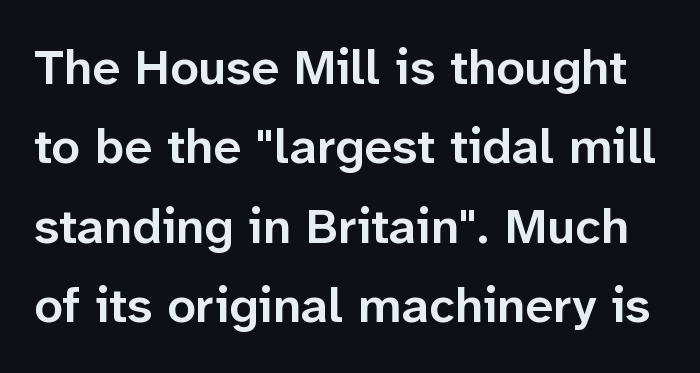
The face used here is proportionally spaced, like ordinary book or web type. This is the in-between weight designers call semibold or demi. The rendering shows plain stroke endings on the letterforms — a sans-serif design. Is the letter spacing exaggerated? No — it looks like the ordinary default. Letters rest on an invisible, unmarked baseline. Designer's note — italics off, roman on.
